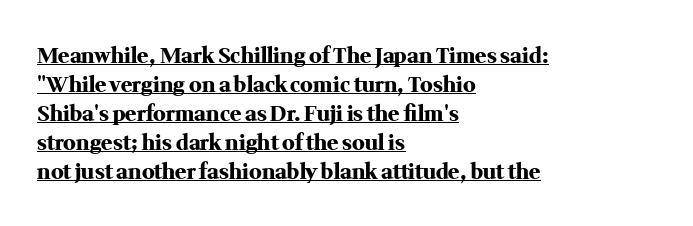
Q: Is the text bold? A: Yes.
Q: Is the text italic (slanted)? A: No, it is upright.
Q: Is the text underlined? A: Yes.
Q: How is the paragraph aligned? A: Left-aligned.
Q: Is the spacing between letters normal or unusually wide? A: Normal.
Q: Is the spacing between lines tight, normal or loose? A: Normal.
